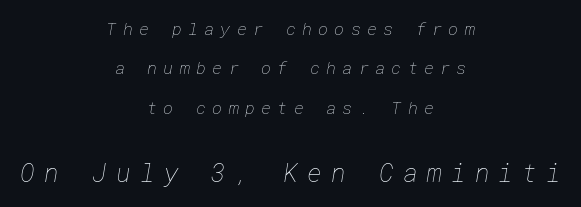
{"bold": "no", "underline": "no", "align": "center", "line_spacing": "loose", "line_spacing_ratio": 2.32, "letter_spacing": "wide", "letter_spacing_em": 0.37, "larger_block": "second", "size_ratio": 1.47, "glyph_px": 25}
